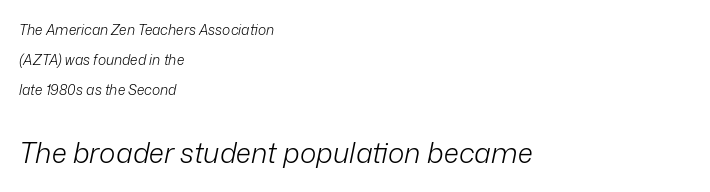
{"italic": "yes", "lean": "right", "slant_degrees": 12, "bold": "no", "weight": "light", "width": "normal", "stroke_contrast": "low", "x_height": "medium", "monospaced": "no", "underline": "no", "align": "left", "line_spacing": "loose", "line_spacing_ratio": 2.16, "letter_spacing": "normal", "letter_spacing_em": 0.0, "larger_block": "second", "size_ratio": 2.0, "glyph_px": 28}
